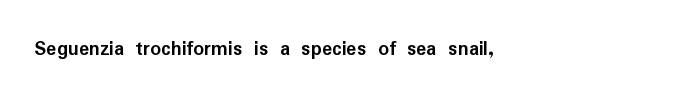
The image shows 21 px bold type, upright; set normal letter spacing, not underlined.
